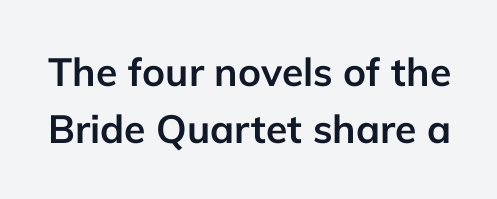
Q: Is the text bold? A: Yes.
Q: Is the text italic (slanted)? A: No, it is upright.
Q: Is the typeface a serif or a sans-serif typeface? A: Sans-serif.
Q: Is the text underlined? A: No.
Q: Is the spacing between letters normal or unusually wide? A: Normal.
Q: Is the spacing between lines tight, normal or loose? A: Normal.
Q: Width (condensed, normal, or wide)? A: Normal.
Q: Stroke contrast? A: Low.
Q: x-height? A: Medium.
Q: Monospaced? A: No.
